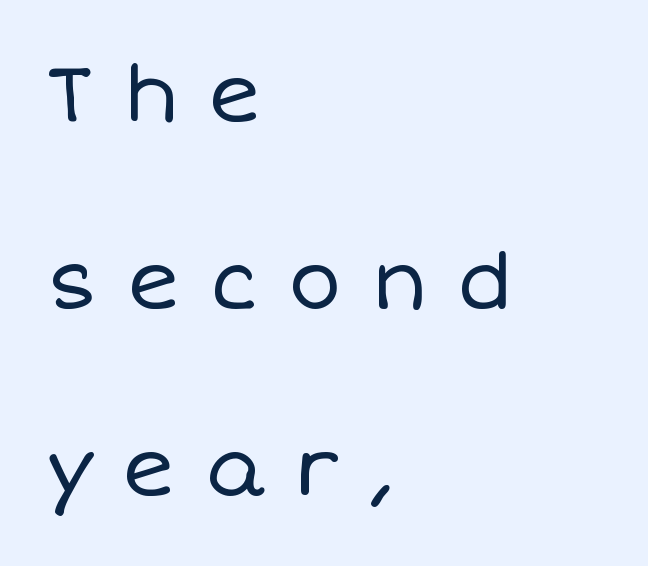
Tracking value appears strongly positive — letters spread wide. A clean baseline with only descenders dipping below it. You could not count columns in this text — the font is proportionally spaced. Heft: none added — not bold. Horizontal alignment here is leftward, the default for most running prose.
